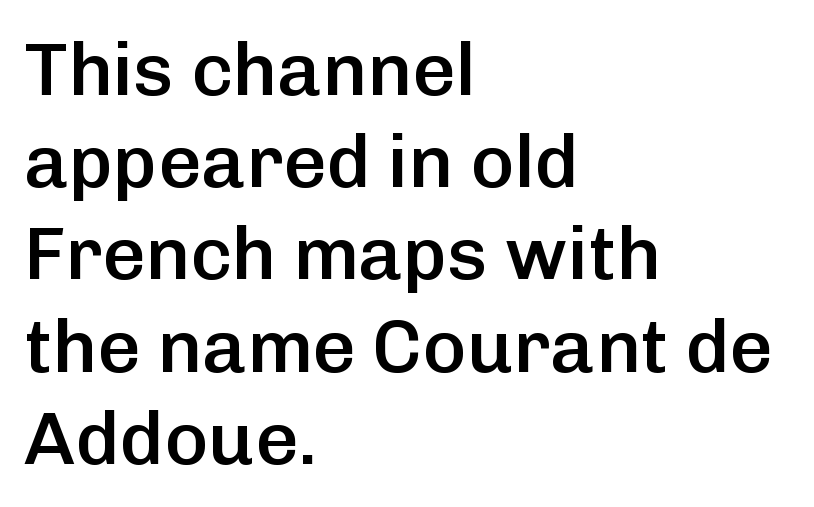
Q: Is the text bold? A: Semi-bold.
Q: Is the text italic (slanted)? A: No, it is upright.
Q: Is the typeface a serif or a sans-serif typeface? A: Sans-serif.
Q: Is the text underlined? A: No.
Q: How is the paragraph aligned? A: Left-aligned.
Q: Is the spacing between letters normal or unusually wide? A: Normal.
Q: Width (condensed, normal, or wide)? A: Normal.
Q: Stroke contrast? A: Low.
Q: x-height? A: Medium.
Q: Monospaced? A: No.
